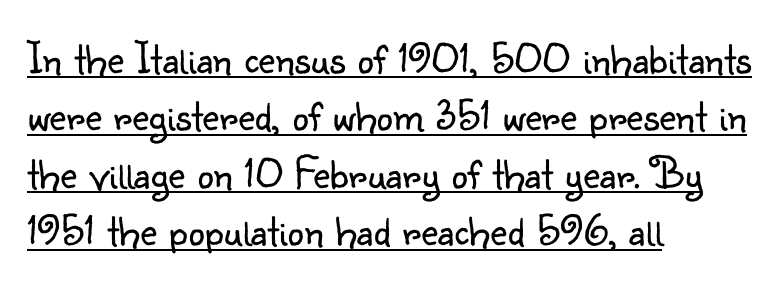
The image shows 46 px light sans-serif type, upright; set left-aligned, normal line spacing (1.25x), normal letter spacing, underlined; low stroke contrast and a small x-height.
